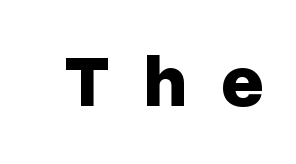
Q: Is the text bold? A: Yes.
Q: Is the text italic (slanted)? A: No, it is upright.
Q: Is the typeface a serif or a sans-serif typeface? A: Sans-serif.
Q: Is the text underlined? A: No.
Q: Is the spacing between letters normal or unusually wide? A: Unusually wide.
Q: Width (condensed, normal, or wide)? A: Normal.
Q: Stroke contrast? A: Low.
Q: x-height? A: Medium.
Q: Monospaced? A: No.
